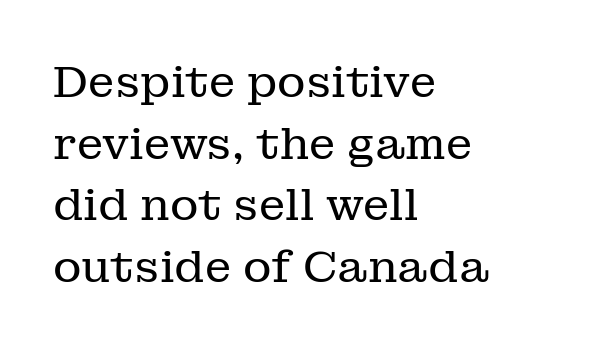
{"serif": "yes", "italic": "no", "bold": "no", "weight": "regular", "width": "normal", "stroke_contrast": "low", "x_height": "medium", "monospaced": "no", "underline": "no", "align": "left", "line_spacing": "normal", "line_spacing_ratio": 1.4, "letter_spacing": "normal", "letter_spacing_em": 0.0, "glyph_px": 44}
